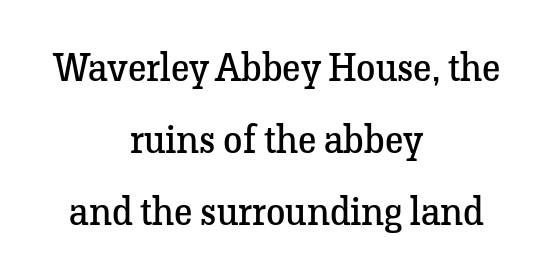
{"serif": "yes", "italic": "no", "bold": "no", "weight": "regular", "width": "normal", "stroke_contrast": "low", "x_height": "medium", "monospaced": "no", "underline": "no", "align": "center", "line_spacing_ratio": 1.85, "letter_spacing": "normal", "letter_spacing_em": 0.0, "glyph_px": 39}
